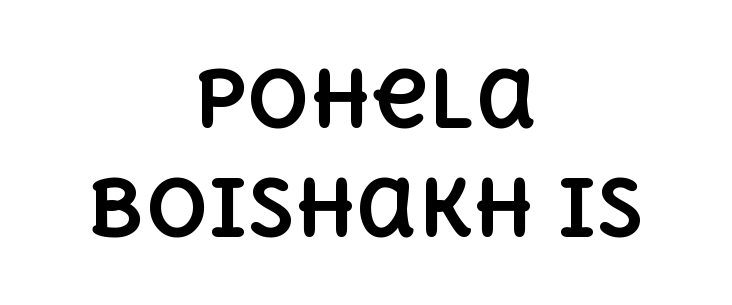
The image shows 78 px bold type, upright; set centered, normal line spacing (1.4x), normal letter spacing, not underlined; a large x-height.
